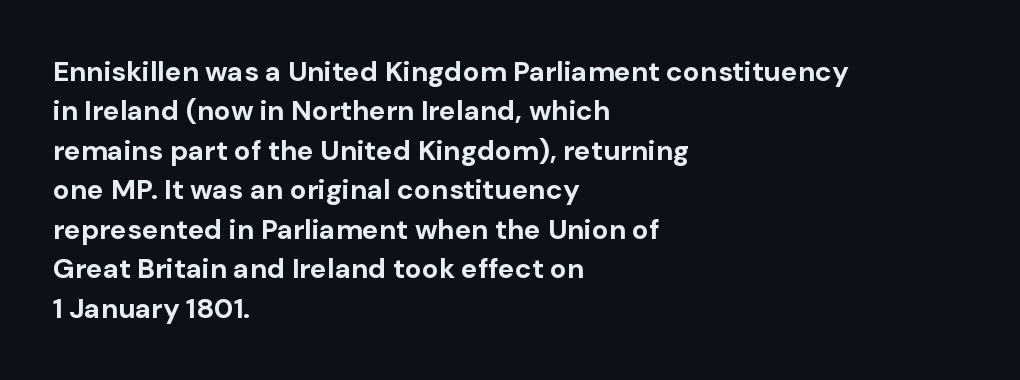
{"serif": "no", "italic": "no", "bold": "yes", "weight": "bold", "width": "normal", "stroke_contrast": "low", "x_height": "medium", "monospaced": "no", "underline": "no", "align": "left", "line_spacing": "normal", "line_spacing_ratio": 1.41, "letter_spacing": "normal", "letter_spacing_em": 0.0, "glyph_px": 28}
